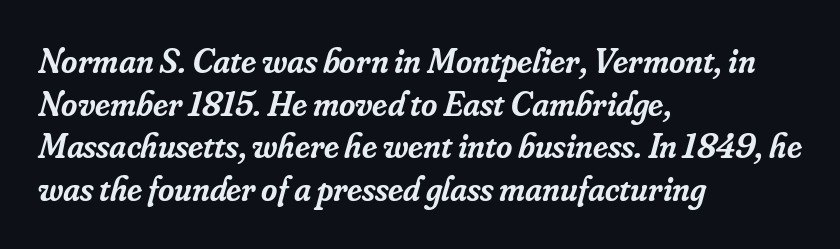
{"serif": "yes", "italic": "yes", "lean": "right", "slant_degrees": 16, "bold": "semi", "weight": "semibold", "width": "normal", "stroke_contrast": "low", "x_height": "small", "monospaced": "no", "underline": "no", "align": "left", "line_spacing_ratio": 1.22, "letter_spacing": "normal", "letter_spacing_em": 0.0, "glyph_px": 35}
